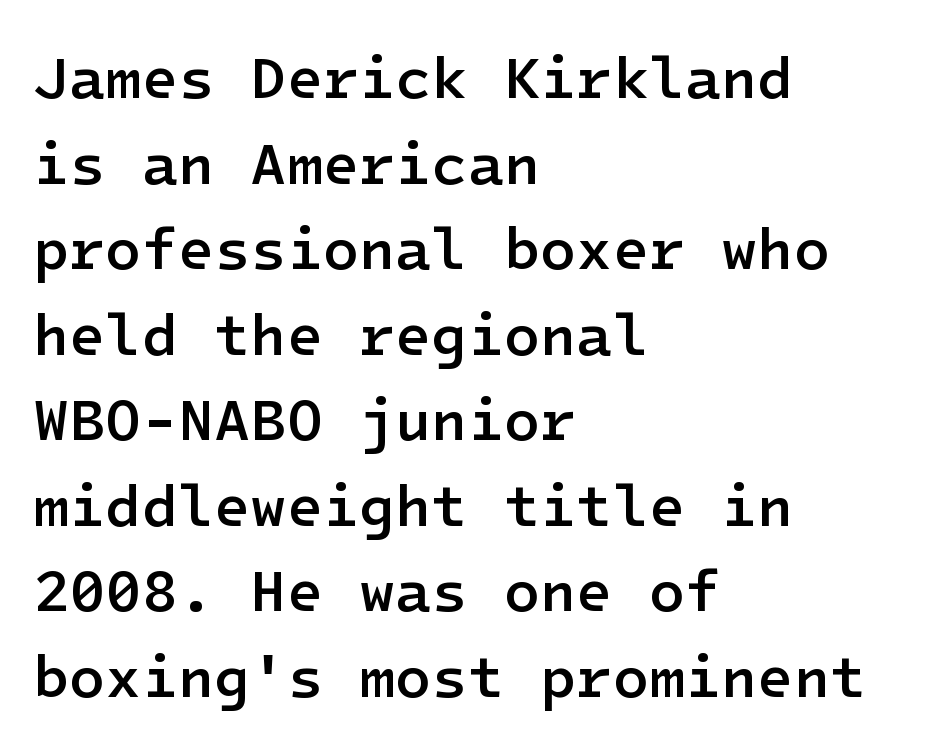
The image shows 59 px semibold sans-serif type, upright; set left-aligned, normal line spacing (1.45x), normal letter spacing, not underlined; low stroke contrast and a medium x-height.
